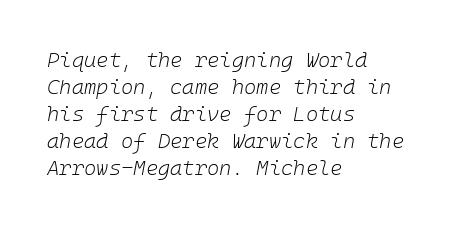
{"italic": "yes", "lean": "right", "slant_degrees": 10, "bold": "no", "underline": "no", "align": "left", "line_spacing": "normal", "line_spacing_ratio": 1.29, "letter_spacing": "normal", "letter_spacing_em": 0.0, "glyph_px": 21}
